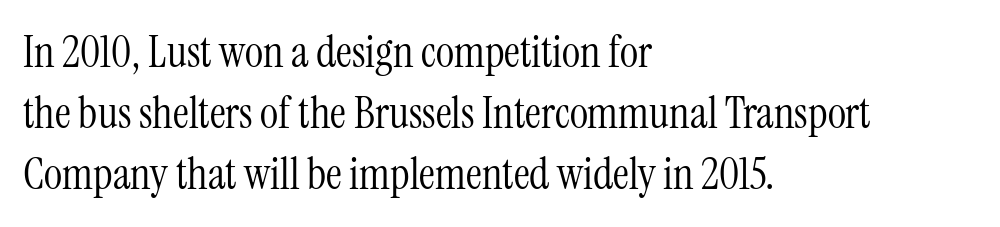
{"serif": "yes", "italic": "no", "bold": "no", "weight": "light", "width": "condensed", "stroke_contrast": "medium", "x_height": "medium", "monospaced": "no", "underline": "no", "align": "left", "line_spacing": "normal", "line_spacing_ratio": 1.39, "letter_spacing": "normal", "letter_spacing_em": 0.0, "glyph_px": 44}
